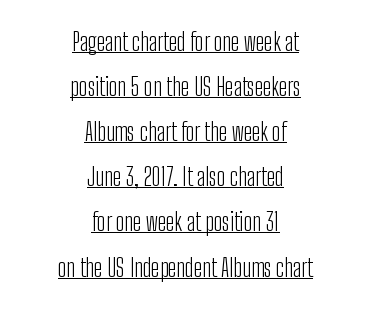
{"italic": "no", "bold": "no", "underline": "yes", "align": "center", "line_spacing_ratio": 1.88, "letter_spacing": "normal", "letter_spacing_em": 0.0, "glyph_px": 24}
